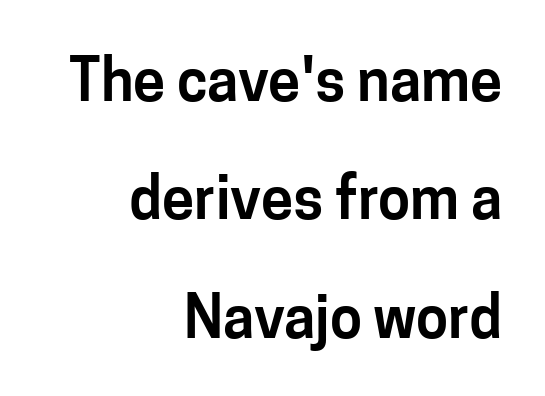
{"serif": "no", "italic": "no", "width": "normal", "stroke_contrast": "low", "x_height": "medium", "monospaced": "no", "underline": "no", "align": "right", "line_spacing": "loose", "line_spacing_ratio": 2.04, "letter_spacing": "normal", "letter_spacing_em": 0.0, "glyph_px": 58}
